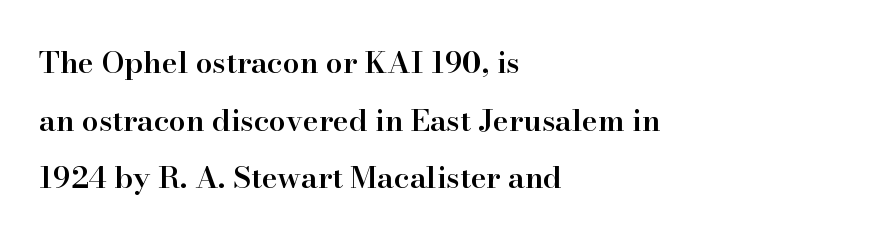
The passage is arranged the way most books set body copy — flush left. The rendering shows small feet on the letterforms — a serif design. Letters rest on an invisible, unmarked baseline. Tracking value appears to be zero — textbook default spacing.
